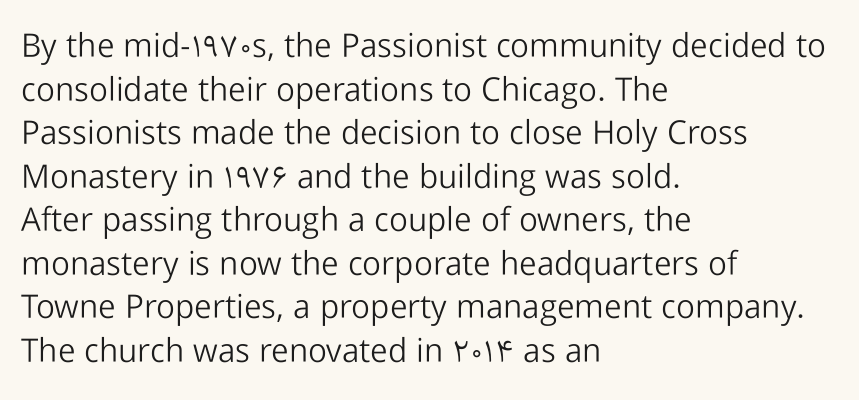
The image shows 33 px light sans-serif type, upright; set left-aligned, normal line spacing (1.32x), normal letter spacing, not underlined; low stroke contrast and a medium x-height.
